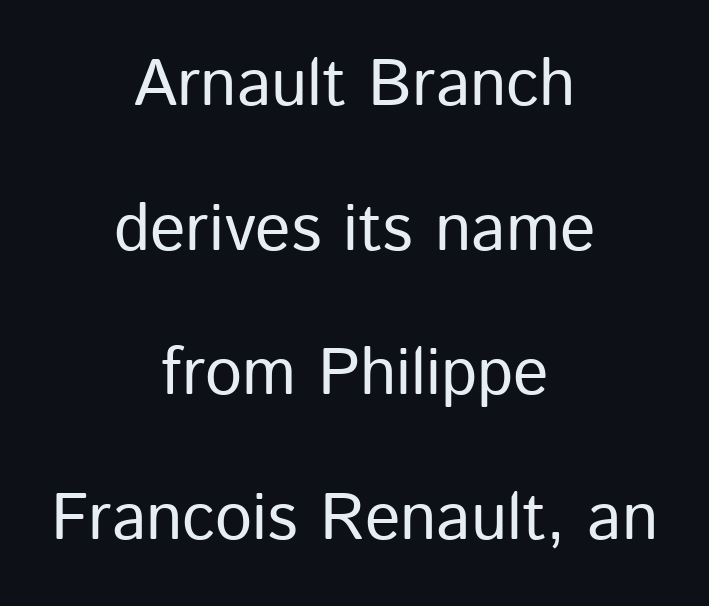
Q: Is the text bold? A: No.
Q: Is the text italic (slanted)? A: No, it is upright.
Q: Is the typeface a serif or a sans-serif typeface? A: Sans-serif.
Q: Is the text underlined? A: No.
Q: How is the paragraph aligned? A: Centered.
Q: Is the spacing between letters normal or unusually wide? A: Normal.
Q: Is the spacing between lines tight, normal or loose? A: Loose.
Q: Width (condensed, normal, or wide)? A: Normal.
Q: Stroke contrast? A: Low.
Q: x-height? A: Medium.
Q: Monospaced? A: No.
